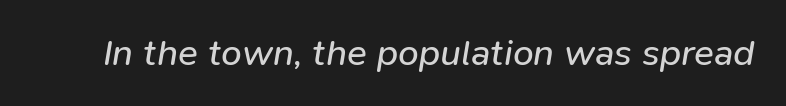
Q: Is the text bold? A: No.
Q: Is the text italic (slanted)? A: Yes, it leans right by about 9 degrees.
Q: Is the text underlined? A: No.
Q: Is the spacing between letters normal or unusually wide? A: Normal.
Q: Width (condensed, normal, or wide)? A: Normal.
Q: Stroke contrast? A: Low.
Q: x-height? A: Medium.
Q: Monospaced? A: No.
